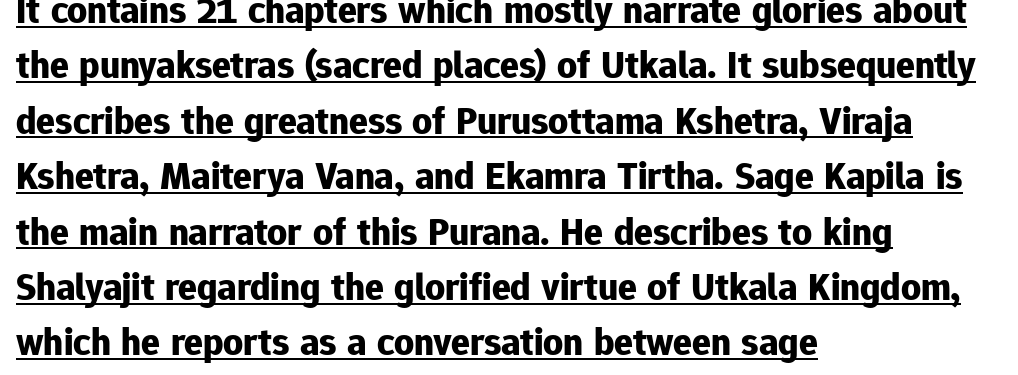
Q: Is the text bold? A: Yes.
Q: Is the text italic (slanted)? A: No, it is upright.
Q: Is the typeface a serif or a sans-serif typeface? A: Sans-serif.
Q: Is the text underlined? A: Yes.
Q: How is the paragraph aligned? A: Left-aligned.
Q: Is the spacing between letters normal or unusually wide? A: Normal.
Q: Is the spacing between lines tight, normal or loose? A: Normal.
Q: Width (condensed, normal, or wide)? A: Normal.
Q: Stroke contrast? A: Low.
Q: x-height? A: Medium.
Q: Monospaced? A: No.
